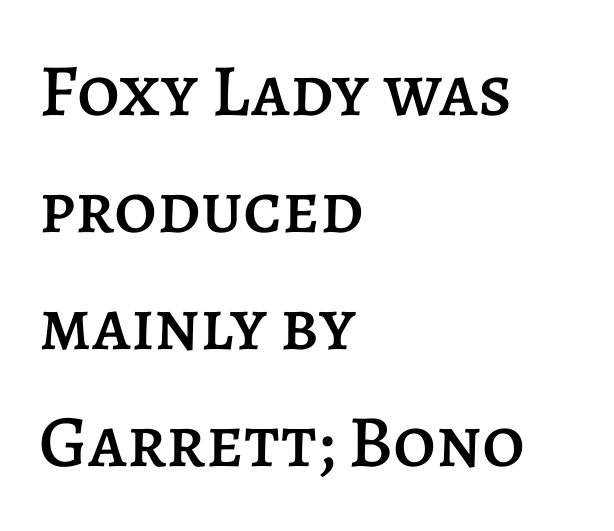
Leftover space on each line is placed entirely after the last word. Characters follow at the spacing the type designer built in. You could not count columns in this text — the font is proportionally spaced. Leading: standard. The space beneath each line is pristine and unruled.
